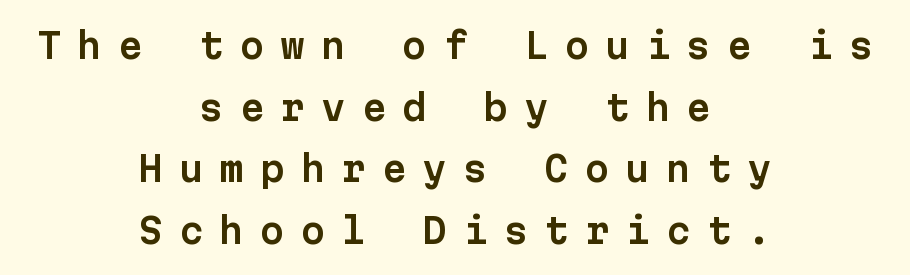
Honestly, the letter spacing is so wide it's the main thing you notice. Descender tails drop into unmarked territory. The typesetter chose a symmetrical, centered arrangement here. Fixed-width glyphs throughout — classic coding-font behaviour.
